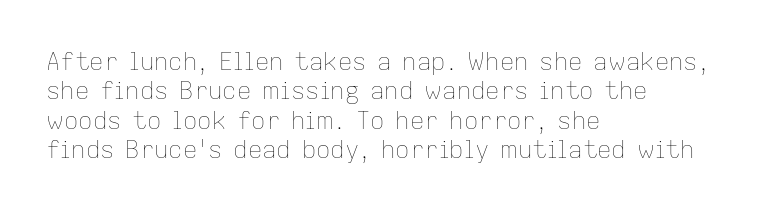
Q: Is the text bold? A: No.
Q: Is the text italic (slanted)? A: No, it is upright.
Q: Is the text underlined? A: No.
Q: How is the paragraph aligned? A: Left-aligned.
Q: Is the spacing between letters normal or unusually wide? A: Normal.
